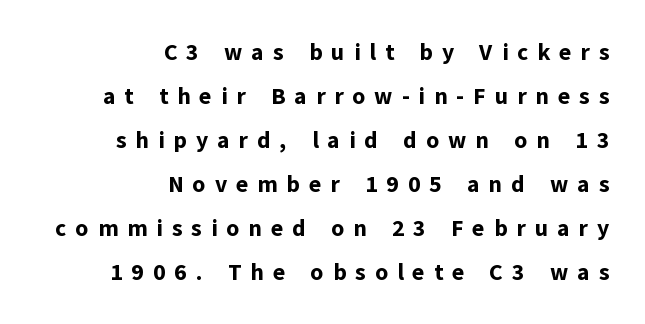
The image shows 23 px bold type, upright; set right-aligned, loose line spacing (1.91x), unusually wide letter spacing (+0.39 em), not underlined.
